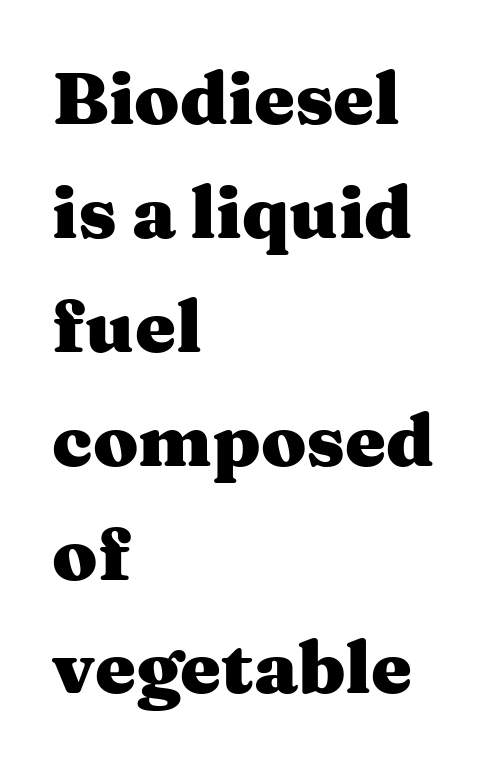
{"serif": "yes", "italic": "no", "bold": "yes", "weight": "heavy", "width": "wide", "stroke_contrast": "medium", "x_height": "medium", "monospaced": "no", "underline": "no", "align": "left", "line_spacing": "normal", "line_spacing_ratio": 1.56, "letter_spacing": "normal", "letter_spacing_em": 0.0, "glyph_px": 73}
